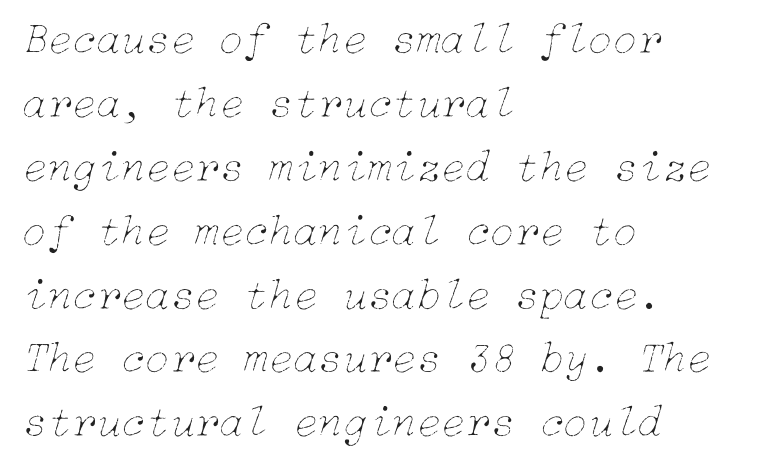
These lines are set flush left with a ragged right edge. Letters have the restrained weight of plain body copy at most. A typesetter would call this zero additional tracking. Quick note: italic. Unmarked baselines from the first word to the last.
